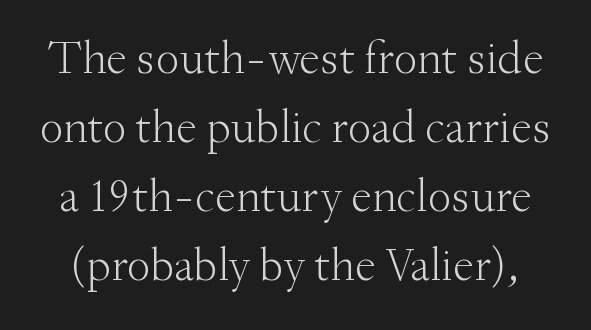
Q: Is the text bold? A: No.
Q: Is the text italic (slanted)? A: No, it is upright.
Q: Is the typeface a serif or a sans-serif typeface? A: Serif.
Q: Is the text underlined? A: No.
Q: Is the spacing between letters normal or unusually wide? A: Normal.
Q: Is the spacing between lines tight, normal or loose? A: Normal.
Q: Width (condensed, normal, or wide)? A: Normal.
Q: Stroke contrast? A: Medium.
Q: x-height? A: Small.
Q: Monospaced? A: No.
